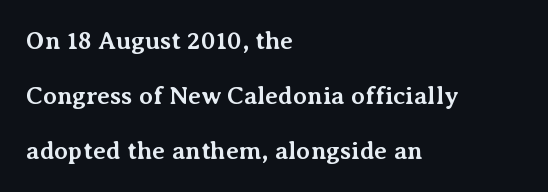
The lines in this sample share a left origin and differ only in where they stop. Each glyph is drawn with heavy, bold strokes. The passage shown stacks its lines with a broad gap. The lettering holds an erect, upright posture throughout. Plain, unruled lines of type.
